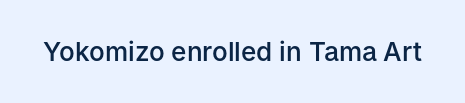
Q: Is the text bold? A: Semi-bold.
Q: Is the text italic (slanted)? A: No, it is upright.
Q: Is the text underlined? A: No.
Q: Is the spacing between letters normal or unusually wide? A: Normal.
